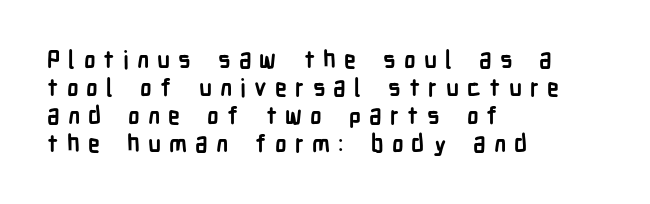
Q: Is the text bold? A: Yes.
Q: Is the text italic (slanted)? A: No, it is upright.
Q: Is the text underlined? A: No.
Q: How is the paragraph aligned? A: Left-aligned.
Q: Is the spacing between letters normal or unusually wide? A: Unusually wide.
